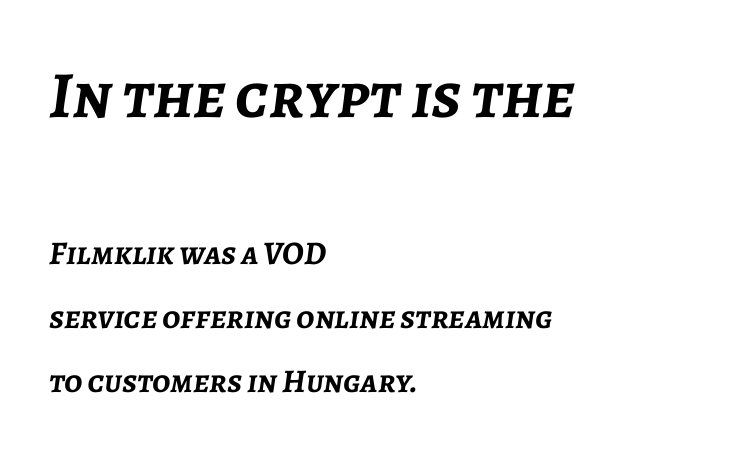
The image shows 66 px semibold type, italic (leaning right); set left-aligned, loose line spacing (1.94x), normal letter spacing, not underlined; the first (top) block is 2.0x larger; low stroke contrast and a medium x-height.
